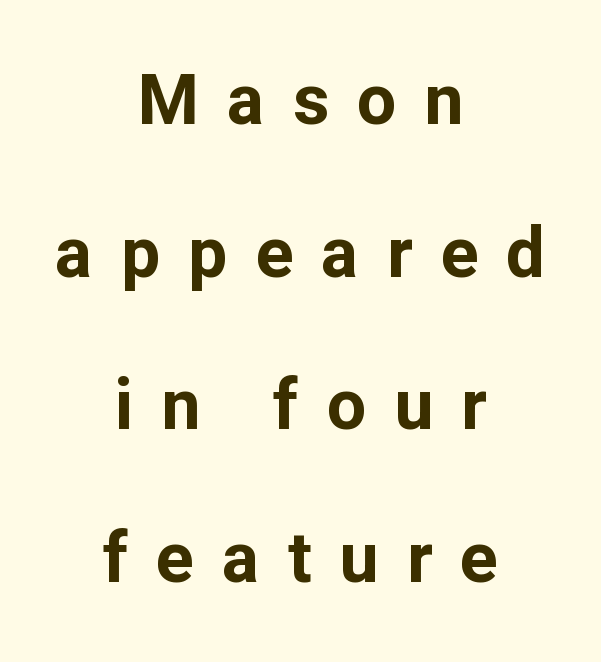
Descenders hang freely into open space. Is this a fixed-width face? No — the glyphs have proportional, varying widths. This rendering uses center alignment, leaving both contours irregular but symmetric. Posture: upright roman.
